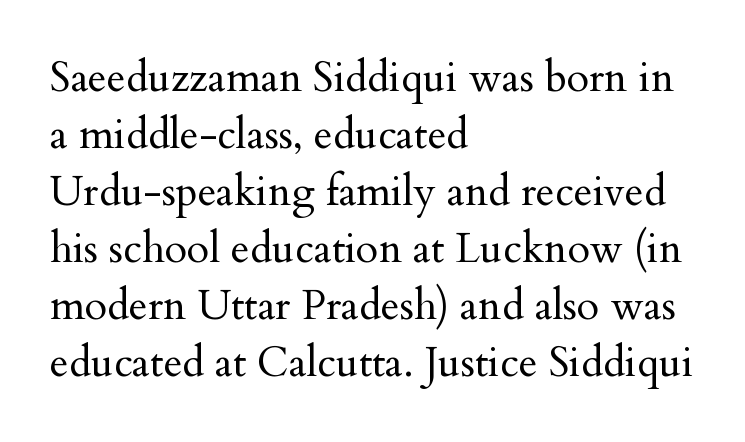
{"serif": "yes", "italic": "no", "bold": "no", "weight": "regular", "width": "normal", "stroke_contrast": "medium", "x_height": "small", "monospaced": "no", "underline": "no", "align": "left", "line_spacing": "normal", "line_spacing_ratio": 1.39, "letter_spacing": "normal", "letter_spacing_em": 0.0, "glyph_px": 41}
